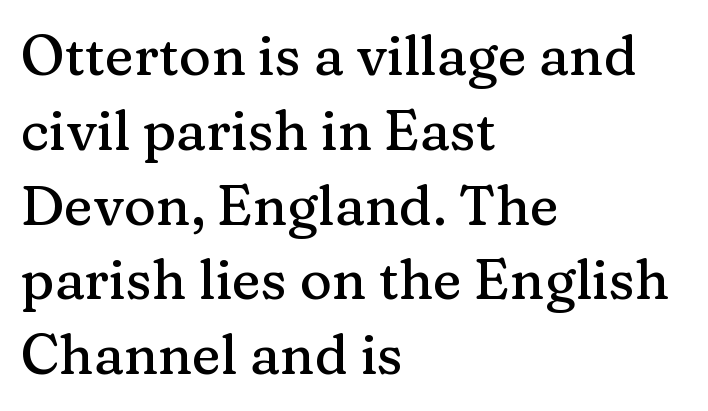
Q: Is the text italic (slanted)? A: No, it is upright.
Q: Is the typeface a serif or a sans-serif typeface? A: Serif.
Q: Is the text underlined? A: No.
Q: How is the paragraph aligned? A: Left-aligned.
Q: Is the spacing between letters normal or unusually wide? A: Normal.
Q: Is the spacing between lines tight, normal or loose? A: Normal.
Q: Width (condensed, normal, or wide)? A: Normal.
Q: Stroke contrast? A: Medium.
Q: x-height? A: Medium.
Q: Monospaced? A: No.
